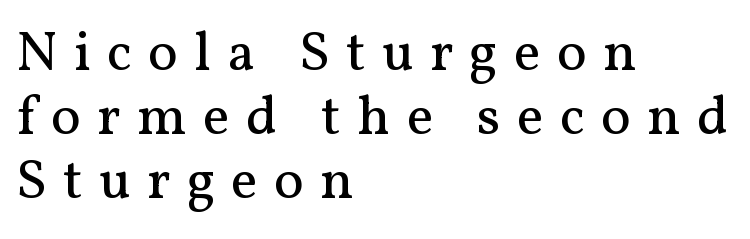
{"serif": "yes", "italic": "no", "bold": "no", "weight": "regular", "width": "normal", "stroke_contrast": "medium", "x_height": "medium", "monospaced": "no", "underline": "no", "align": "left", "line_spacing": "tight", "line_spacing_ratio": 1.14, "letter_spacing": "wide", "letter_spacing_em": 0.29, "glyph_px": 56}
